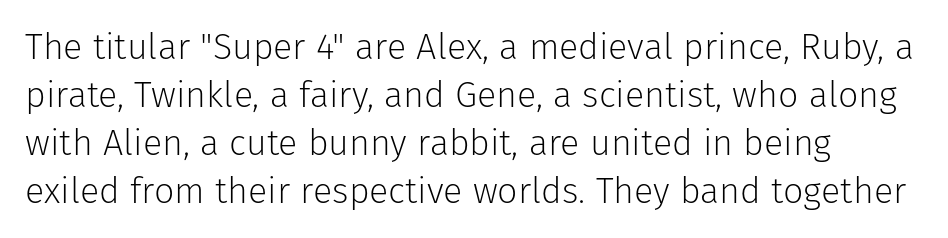
Q: Is the text bold? A: No.
Q: Is the text italic (slanted)? A: No, it is upright.
Q: Is the typeface a serif or a sans-serif typeface? A: Sans-serif.
Q: Is the text underlined? A: No.
Q: How is the paragraph aligned? A: Left-aligned.
Q: Is the spacing between letters normal or unusually wide? A: Normal.
Q: Is the spacing between lines tight, normal or loose? A: Normal.
Q: Width (condensed, normal, or wide)? A: Normal.
Q: Stroke contrast? A: Low.
Q: x-height? A: Medium.
Q: Monospaced? A: No.
